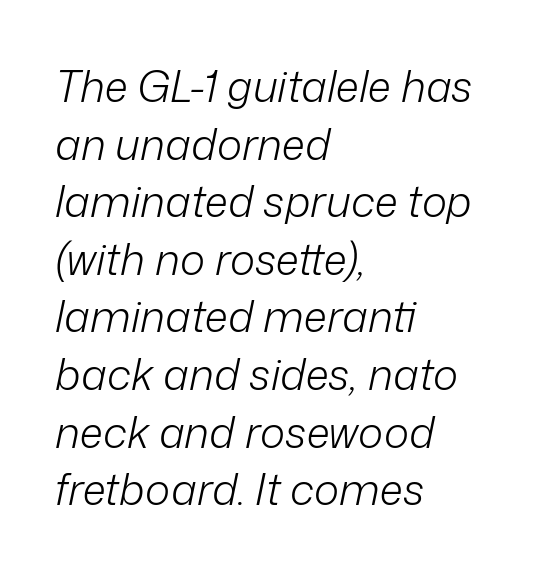
{"italic": "yes", "lean": "right", "slant_degrees": 12, "bold": "no", "weight": "light", "width": "normal", "stroke_contrast": "low", "x_height": "medium", "monospaced": "no", "underline": "no", "align": "left", "line_spacing": "normal", "line_spacing_ratio": 1.34, "letter_spacing": "normal", "letter_spacing_em": 0.0, "glyph_px": 43}
